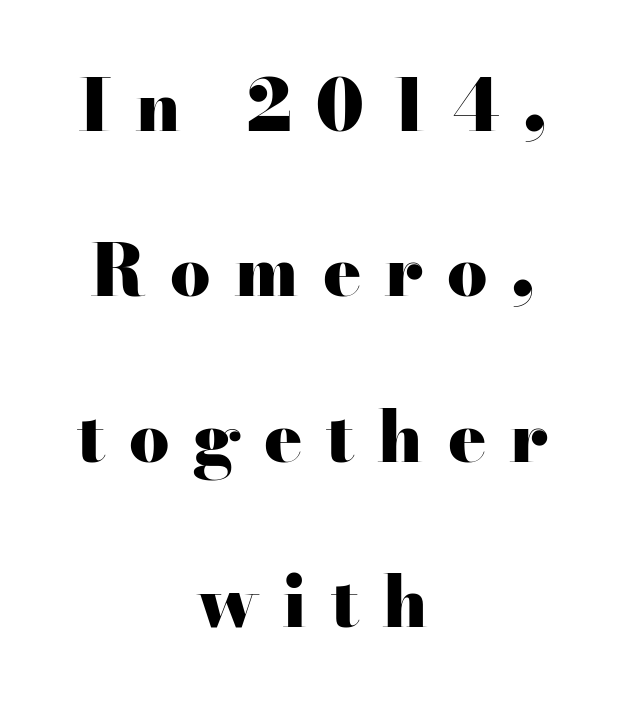
The image shows 71 px heavy, wide serif type, upright; set centered, loose line spacing (2.33x), unusually wide letter spacing (+0.33 em), not underlined; high stroke contrast and a small x-height.
